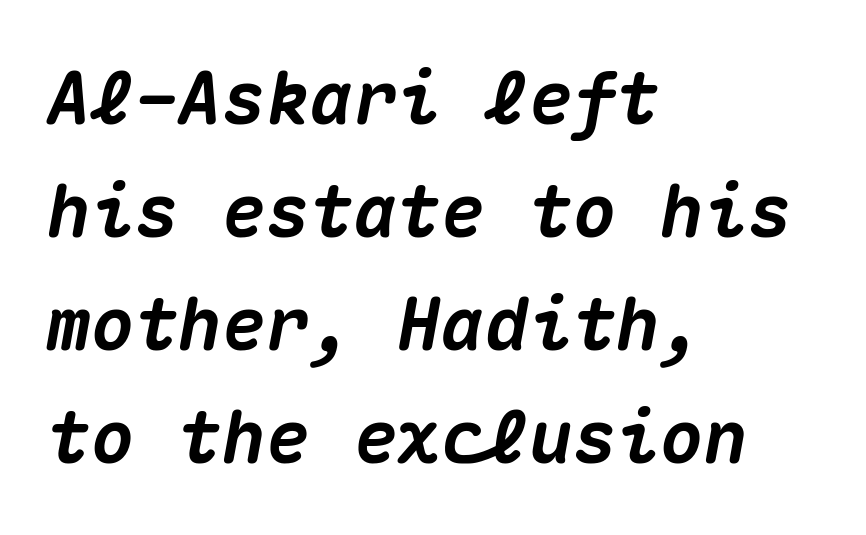
Q: Is the text bold? A: Yes.
Q: Is the text italic (slanted)? A: Yes, it leans right by about 10 degrees.
Q: Is the text underlined? A: No.
Q: How is the paragraph aligned? A: Left-aligned.
Q: Is the spacing between letters normal or unusually wide? A: Normal.
Q: Is the spacing between lines tight, normal or loose? A: Normal.
Q: Width (condensed, normal, or wide)? A: Normal.
Q: Stroke contrast? A: Medium.
Q: x-height? A: Medium.
Q: Monospaced? A: Yes.
